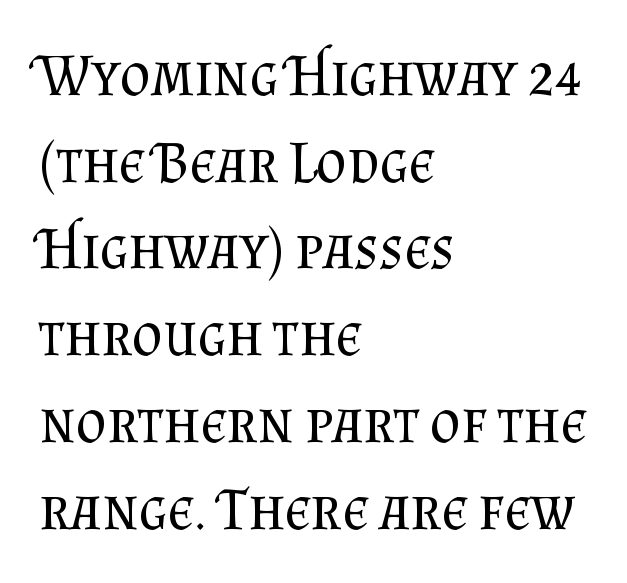
Q: Is the text bold? A: No.
Q: Is the text italic (slanted)? A: No, it is upright.
Q: Is the typeface a serif or a sans-serif typeface? A: Serif.
Q: Is the text underlined? A: No.
Q: How is the paragraph aligned? A: Left-aligned.
Q: Is the spacing between letters normal or unusually wide? A: Normal.
Q: Is the spacing between lines tight, normal or loose? A: Normal.
Q: Width (condensed, normal, or wide)? A: Normal.
Q: Stroke contrast? A: Medium.
Q: x-height? A: Small.
Q: Monospaced? A: No.
